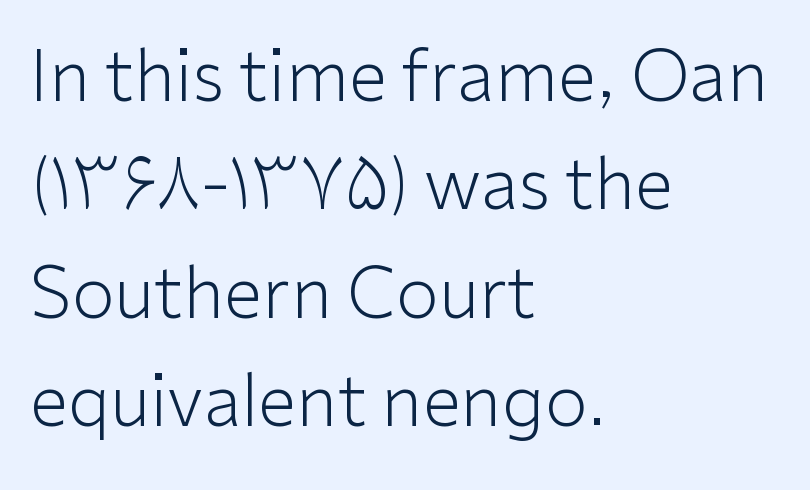
The image shows 70 px light sans-serif type, upright; set left-aligned, normal line spacing (1.55x), normal letter spacing, not underlined; low stroke contrast and a medium x-height.
